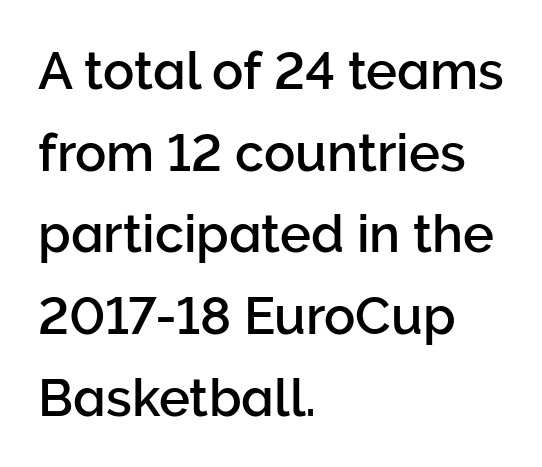
Letters rest on an invisible, unmarked baseline. Rows of type keep a routine distance in the vertical direction. A sans-serif font was chosen for this passage. Note the varied advance widths — an 'i' is clearly narrower than an 'm'. The gaps between neighbouring characters are ordinary and unremarkable. This rendering uses left alignment, leaving the right contour irregular.
